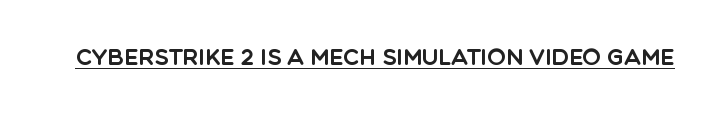
Q: Is the text italic (slanted)? A: No, it is upright.
Q: Is the text underlined? A: Yes.
Q: Is the spacing between letters normal or unusually wide? A: Normal.
